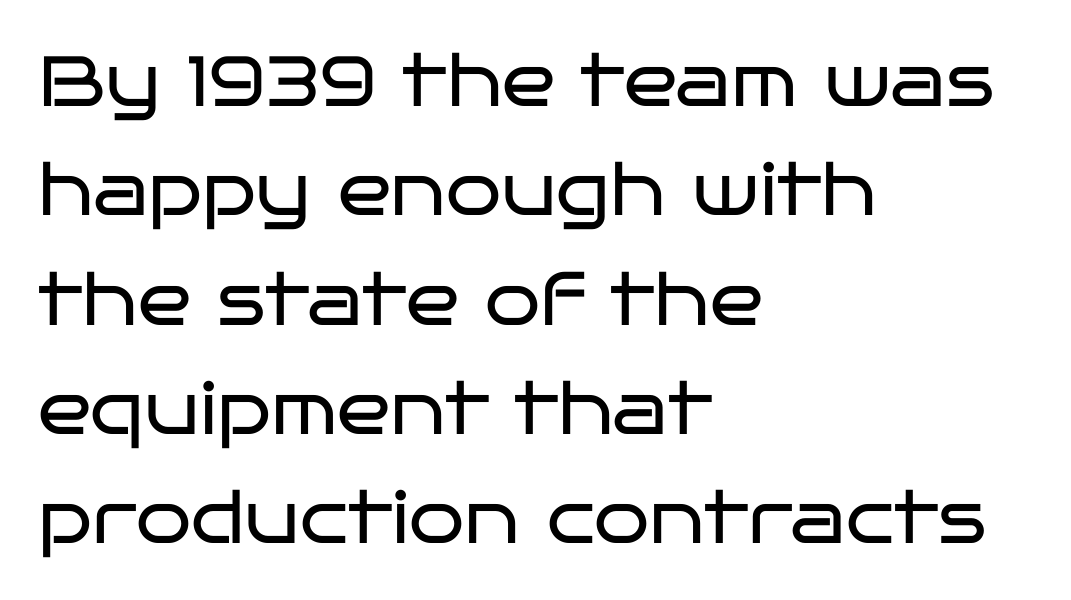
{"serif": "no", "italic": "no", "bold": "no", "weight": "regular", "width": "wide", "stroke_contrast": "low", "x_height": "large", "monospaced": "no", "underline": "no", "align": "left", "line_spacing": "normal", "line_spacing_ratio": 1.54, "letter_spacing": "normal", "letter_spacing_em": 0.0, "glyph_px": 71}
